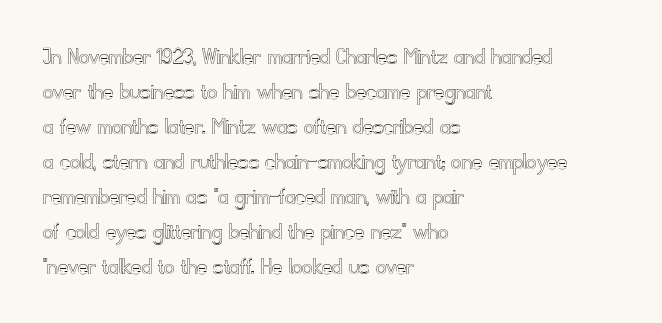
The image shows 25 px text type, upright; set left-aligned, normal line spacing (1.4x), normal letter spacing, not underlined.
